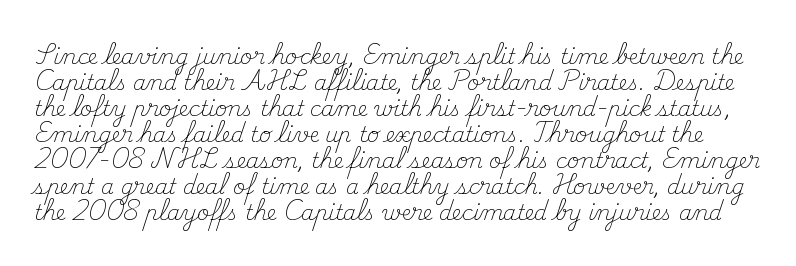
Descenders are the only things crossing below the line. A light-to-regular cut is what we see here. Between one letter and the next there's only the usual sliver of space.
